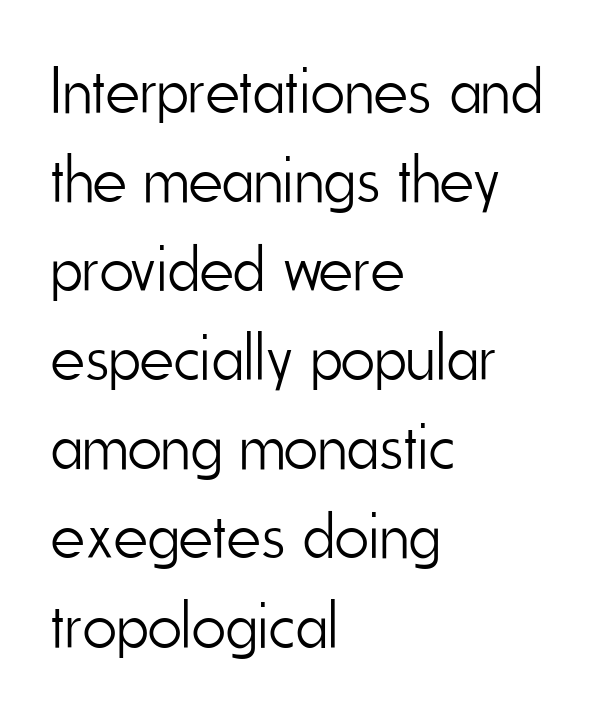
The image shows 66 px light, condensed sans-serif type, upright; set left-aligned, normal line spacing (1.35x), normal letter spacing, not underlined; low stroke contrast and a small x-height.
